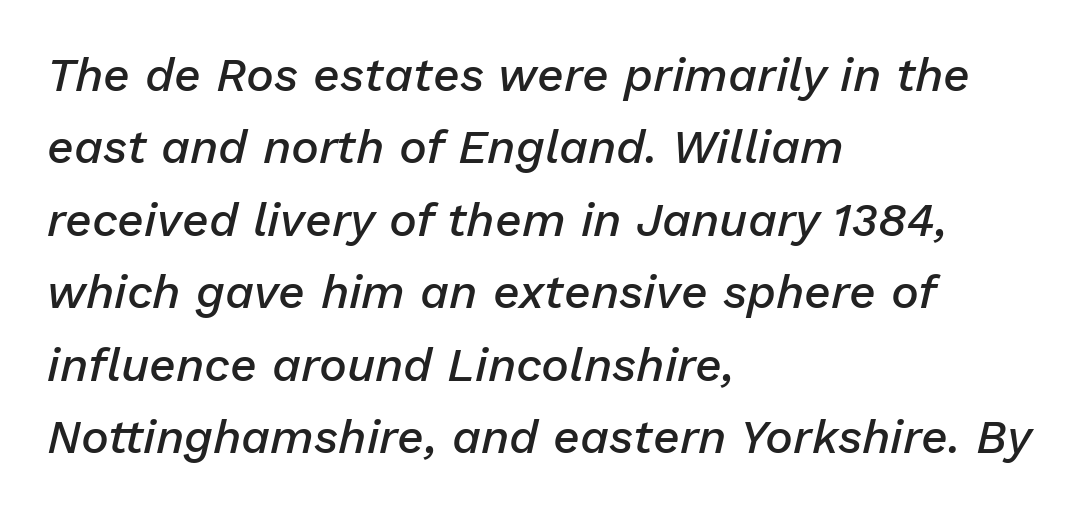
The letters advance in unequal steps, a hallmark of proportional type. The letters are slanted; this is an italic face. The typesetting leans somewhat heavy: a semibold. Inter-character spacing is left at the font's built-in metrics.
